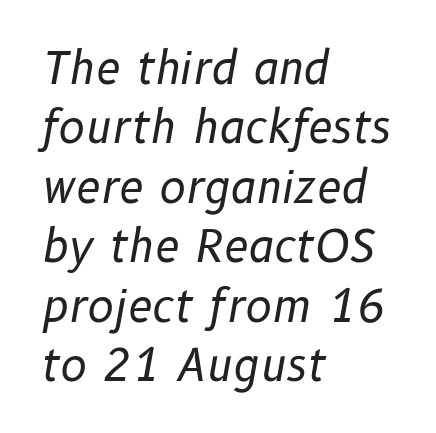
Q: Is the text bold? A: No.
Q: Is the text italic (slanted)? A: Yes, it leans right by about 10 degrees.
Q: Is the text underlined? A: No.
Q: How is the paragraph aligned? A: Left-aligned.
Q: Is the spacing between letters normal or unusually wide? A: Normal.
Q: Is the spacing between lines tight, normal or loose? A: Normal.
Q: Width (condensed, normal, or wide)? A: Normal.
Q: Stroke contrast? A: Low.
Q: x-height? A: Medium.
Q: Monospaced? A: No.
